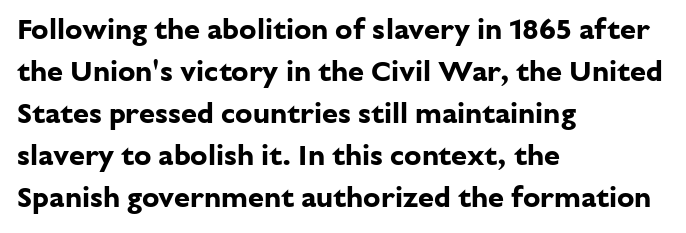
The image shows 29 px bold sans-serif type, upright; set left-aligned, normal line spacing (1.45x), normal letter spacing, not underlined; low stroke contrast and a medium x-height.
